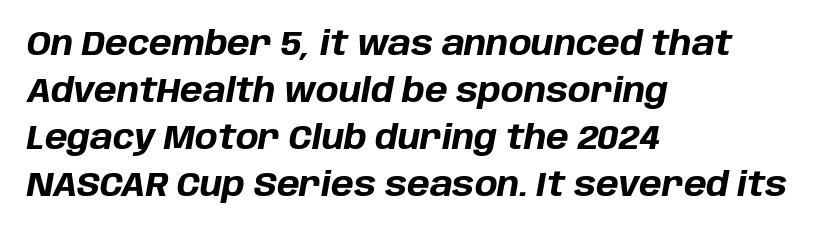
The passage is arranged the way most books set body copy — flush left. The passage shown is not underscored anywhere. The glyphs have the mass of a bold cut. Slant detected: the letters are inclined. The line texture is even and compact thanks to regular tracking.
